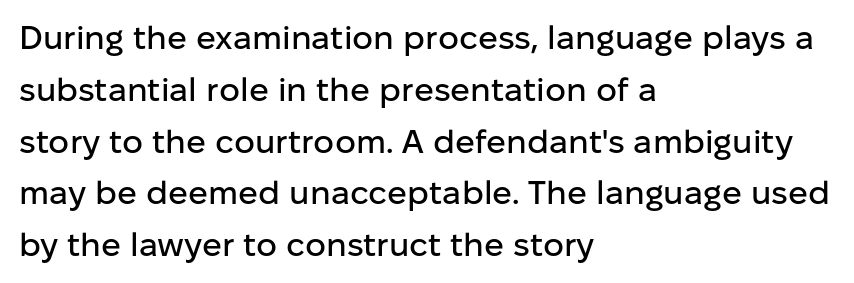
Q: Is the text italic (slanted)? A: No, it is upright.
Q: Is the typeface a serif or a sans-serif typeface? A: Sans-serif.
Q: Is the text underlined? A: No.
Q: How is the paragraph aligned? A: Left-aligned.
Q: Is the spacing between letters normal or unusually wide? A: Normal.
Q: Is the spacing between lines tight, normal or loose? A: Normal.
Q: Width (condensed, normal, or wide)? A: Normal.
Q: Stroke contrast? A: Low.
Q: x-height? A: Medium.
Q: Monospaced? A: No.
